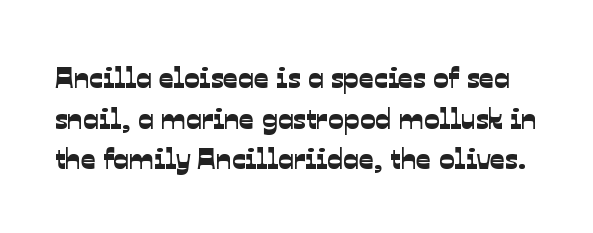
The strip under each line holds only bare page. The font family rendered here belongs to the sans-serif group. The face used here is rendered with its standard letterfit. Leading: standard.
